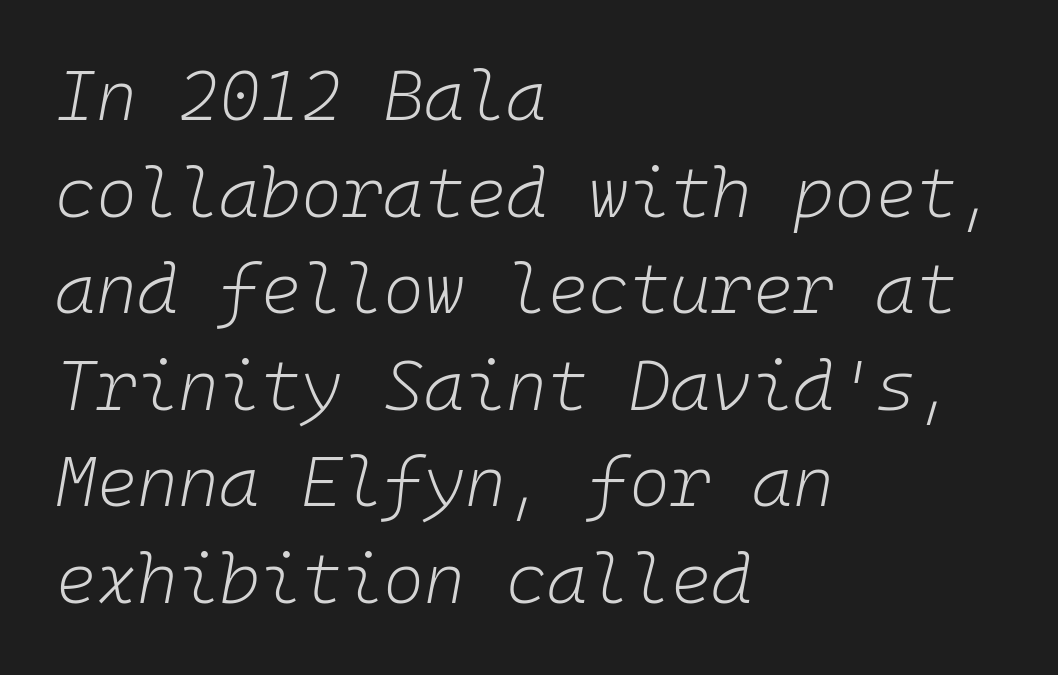
Q: Is the text bold? A: No.
Q: Is the text italic (slanted)? A: Yes, it leans right by about 10 degrees.
Q: Is the text underlined? A: No.
Q: How is the paragraph aligned? A: Left-aligned.
Q: Is the spacing between letters normal or unusually wide? A: Normal.
Q: Is the spacing between lines tight, normal or loose? A: Normal.
Q: Width (condensed, normal, or wide)? A: Normal.
Q: Stroke contrast? A: Low.
Q: x-height? A: Medium.
Q: Monospaced? A: Yes.
